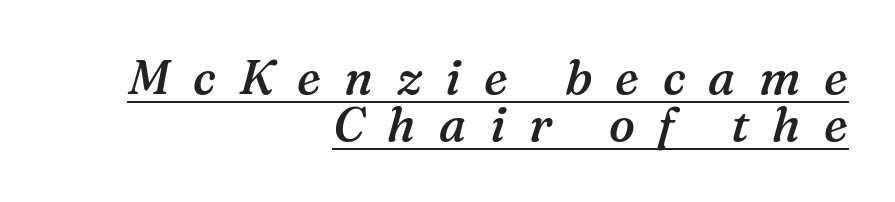
{"serif": "yes", "italic": "yes", "lean": "right", "slant_degrees": 16, "bold": "semi", "weight": "semibold", "width": "normal", "stroke_contrast": "medium", "x_height": "medium", "monospaced": "no", "underline": "yes", "align": "right", "line_spacing": "tight", "line_spacing_ratio": 0.98, "letter_spacing": "wide", "letter_spacing_em": 0.49, "glyph_px": 48}
